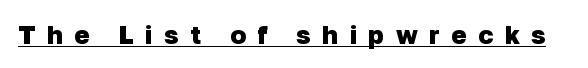
{"bold": "yes", "underline": "yes", "letter_spacing": "wide", "letter_spacing_em": 0.44, "glyph_px": 26}
